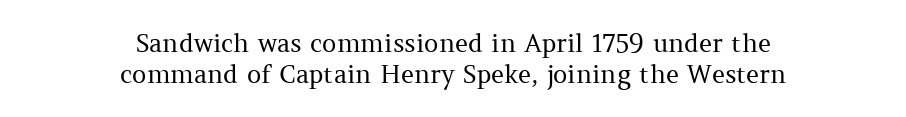
Q: Is the text bold? A: No.
Q: Is the text italic (slanted)? A: No, it is upright.
Q: Is the text underlined? A: No.
Q: How is the paragraph aligned? A: Centered.
Q: Is the spacing between letters normal or unusually wide? A: Normal.
